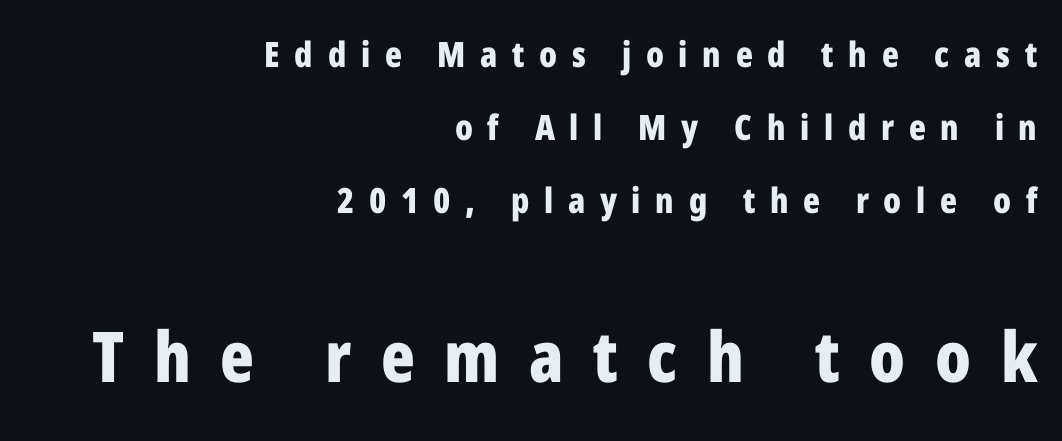
Right-aligned paragraph, ragged on the left. Size hierarchy here favors the trailing block over the leading one. Is this a fixed-width face? No — the glyphs have proportional, varying widths. Underline: absent. This rendering employs a face without finishing strokes, i.e., a sans-serif.
